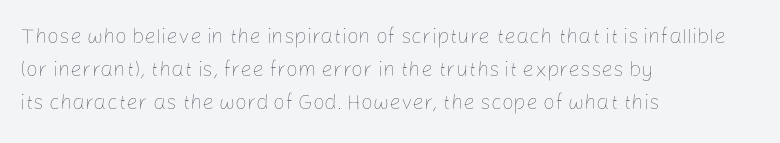
Q: Is the text bold? A: No.
Q: Is the text italic (slanted)? A: No, it is upright.
Q: Is the text underlined? A: No.
Q: How is the paragraph aligned? A: Left-aligned.
Q: Is the spacing between letters normal or unusually wide? A: Normal.
Q: Is the spacing between lines tight, normal or loose? A: Normal.
